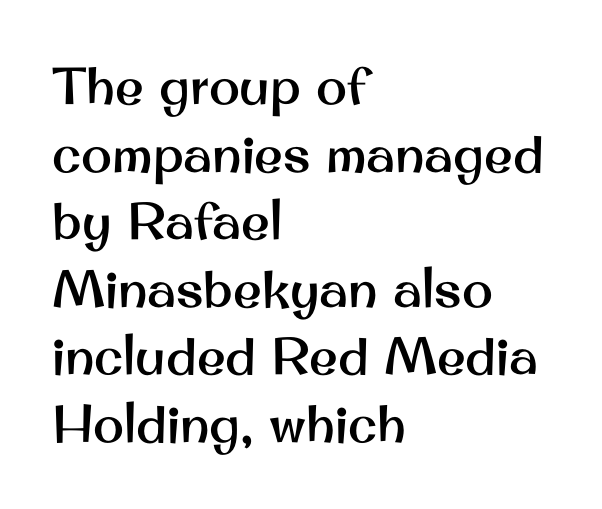
The image shows 52 px sans-serif type, upright; set left-aligned, normal line spacing (1.3x), normal letter spacing, not underlined; medium stroke contrast and a small x-height.
